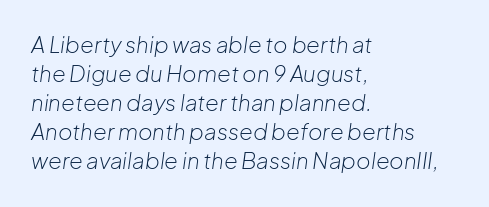
{"italic": "yes", "lean": "right", "slant_degrees": 8, "bold": "no", "underline": "no", "align": "left", "line_spacing": "normal", "line_spacing_ratio": 1.32, "letter_spacing": "normal", "letter_spacing_em": 0.0, "glyph_px": 22}
